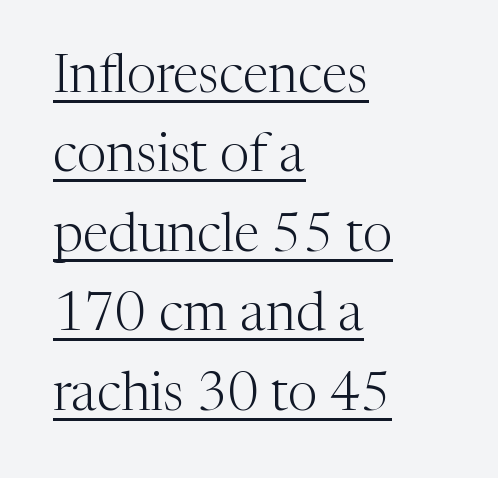
{"serif": "yes", "italic": "no", "bold": "no", "weight": "light", "width": "normal", "stroke_contrast": "medium", "x_height": "medium", "monospaced": "no", "underline": "yes", "align": "left", "line_spacing": "normal", "line_spacing_ratio": 1.5, "letter_spacing": "normal", "letter_spacing_em": 0.0, "glyph_px": 53}
